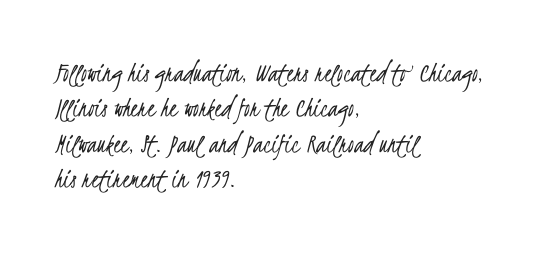
Layout note: lines flush left. Bold? No — there's no thickening of the strokes. Clear beneath every line of the passage. Spacing verdict: proportional, widths tailored to each character. Words appear dense and cohesive because spacing is normal. The typeface chosen for these lines omits serifs.
